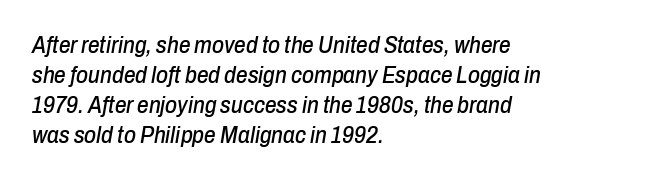
{"italic": "yes", "lean": "right", "slant_degrees": 10, "underline": "no", "align": "left", "line_spacing": "normal", "line_spacing_ratio": 1.31, "letter_spacing": "normal", "letter_spacing_em": 0.0, "glyph_px": 23}
